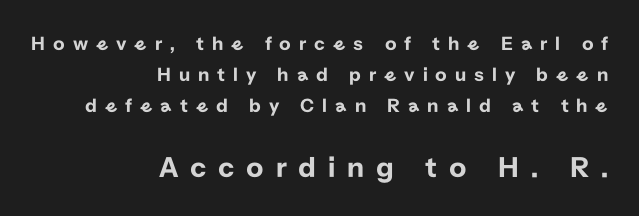
Q: Is the text italic (slanted)? A: No, it is upright.
Q: Is the typeface a serif or a sans-serif typeface? A: Sans-serif.
Q: Is the text underlined? A: No.
Q: How is the paragraph aligned? A: Right-aligned.
Q: Is the spacing between letters normal or unusually wide? A: Unusually wide.
Q: Is the spacing between lines tight, normal or loose? A: Normal.
Q: Which block of text is set in a larger size, the first (top) or the second (bottom)? A: The second (bottom) one.
Q: Width (condensed, normal, or wide)? A: Normal.
Q: Stroke contrast? A: Low.
Q: x-height? A: Medium.
Q: Monospaced? A: No.
